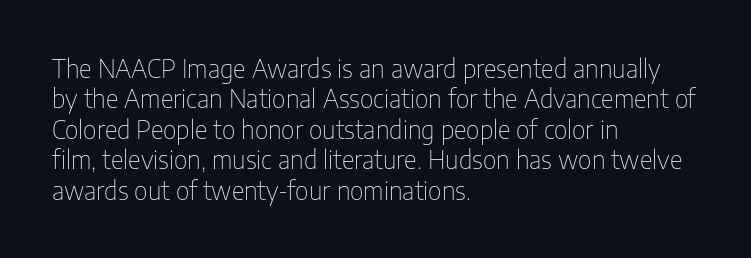
{"italic": "no", "bold": "no", "underline": "no", "align": "left", "line_spacing_ratio": 1.22, "letter_spacing": "normal", "letter_spacing_em": 0.0, "glyph_px": 25}
